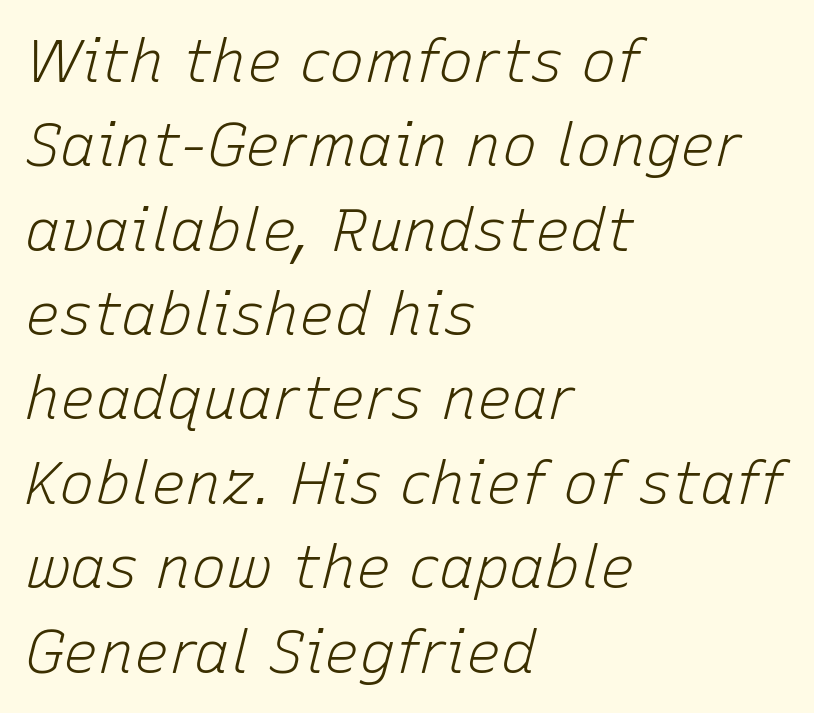
{"italic": "yes", "lean": "right", "slant_degrees": 15, "bold": "no", "weight": "light", "width": "normal", "stroke_contrast": "low", "x_height": "medium", "monospaced": "no", "underline": "no", "align": "left", "line_spacing": "normal", "line_spacing_ratio": 1.43, "letter_spacing": "normal", "letter_spacing_em": 0.0, "glyph_px": 59}
